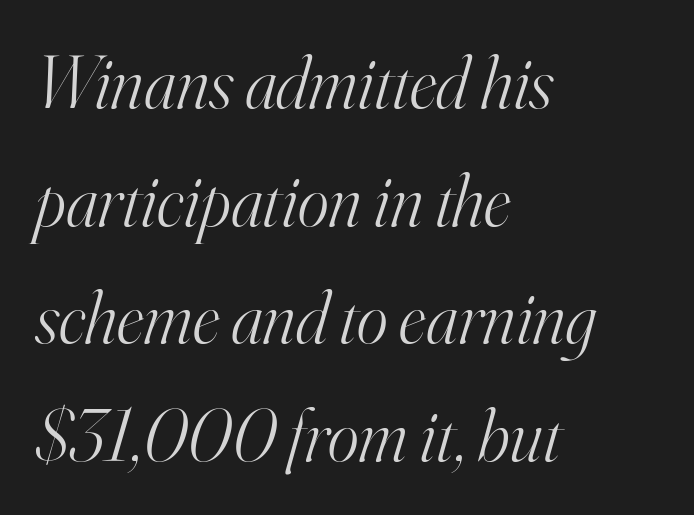
Q: Is the text bold? A: No.
Q: Is the text italic (slanted)? A: Yes, it leans right by about 16 degrees.
Q: Is the typeface a serif or a sans-serif typeface? A: Serif.
Q: Is the text underlined? A: No.
Q: How is the paragraph aligned? A: Left-aligned.
Q: Is the spacing between letters normal or unusually wide? A: Normal.
Q: Is the spacing between lines tight, normal or loose? A: Normal.
Q: Width (condensed, normal, or wide)? A: Normal.
Q: Stroke contrast? A: High.
Q: x-height? A: Small.
Q: Monospaced? A: No.
